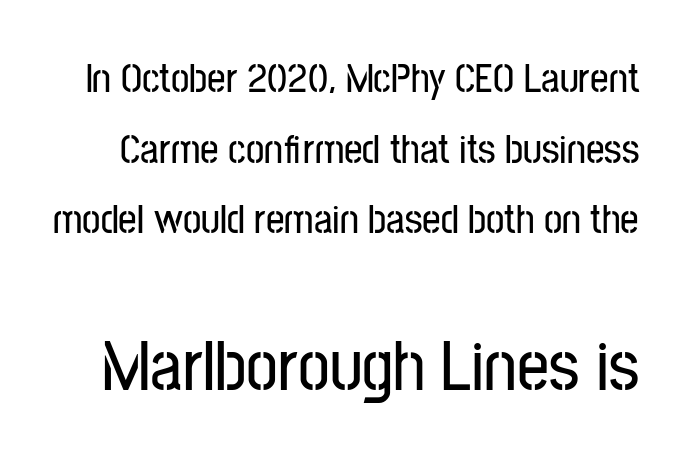
{"serif": "no", "italic": "no", "width": "condensed", "stroke_contrast": "low", "x_height": "medium", "monospaced": "no", "underline": "no", "line_spacing_ratio": 1.72, "letter_spacing": "normal", "letter_spacing_em": 0.0, "larger_block": "second", "size_ratio": 1.73, "glyph_px": 71}
